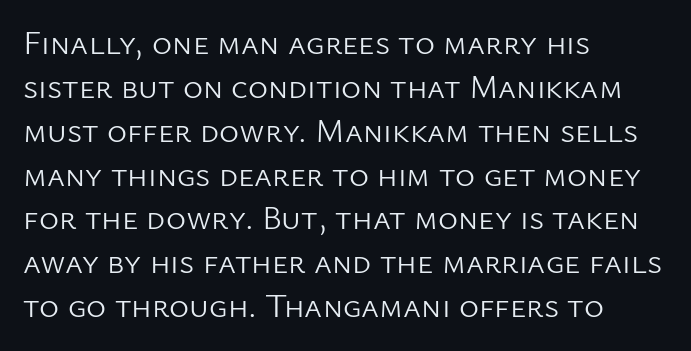
There is no visible air inserted between adjacent glyphs. Posture: upright roman. A typesetter would call this leading conventional body-copy spacing. These lines stack with their left ends in a neat column. A quiet, ordinary-to-light weight characterises the typeface. Letterform terminals end flat and unadorned throughout the passage.
